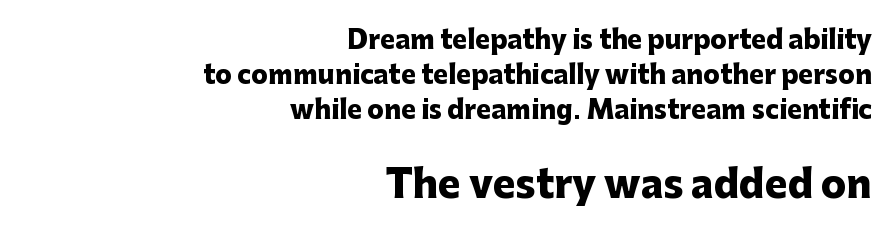
Q: Is the text bold? A: Yes.
Q: Is the text italic (slanted)? A: No, it is upright.
Q: Is the typeface a serif or a sans-serif typeface? A: Sans-serif.
Q: Is the text underlined? A: No.
Q: How is the paragraph aligned? A: Right-aligned.
Q: Is the spacing between letters normal or unusually wide? A: Normal.
Q: Is the spacing between lines tight, normal or loose? A: Normal.
Q: Which block of text is set in a larger size, the first (top) or the second (bottom)? A: The second (bottom) one.
Q: Width (condensed, normal, or wide)? A: Normal.
Q: Stroke contrast? A: Low.
Q: x-height? A: Medium.
Q: Monospaced? A: No.
